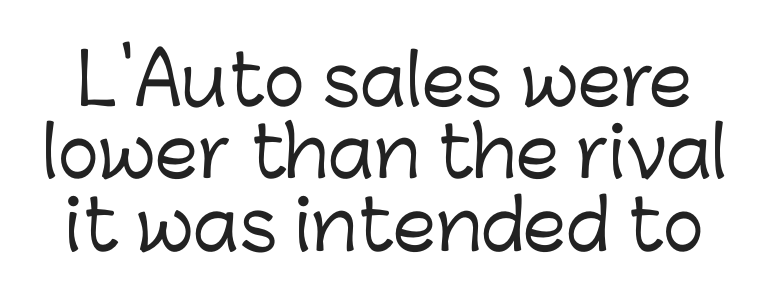
Q: Is the text italic (slanted)? A: No, it is upright.
Q: Is the typeface a serif or a sans-serif typeface? A: Sans-serif.
Q: Is the text underlined? A: No.
Q: Is the spacing between letters normal or unusually wide? A: Normal.
Q: Is the spacing between lines tight, normal or loose? A: Tight.
Q: Width (condensed, normal, or wide)? A: Normal.
Q: Stroke contrast? A: Low.
Q: x-height? A: Medium.
Q: Monospaced? A: No.
